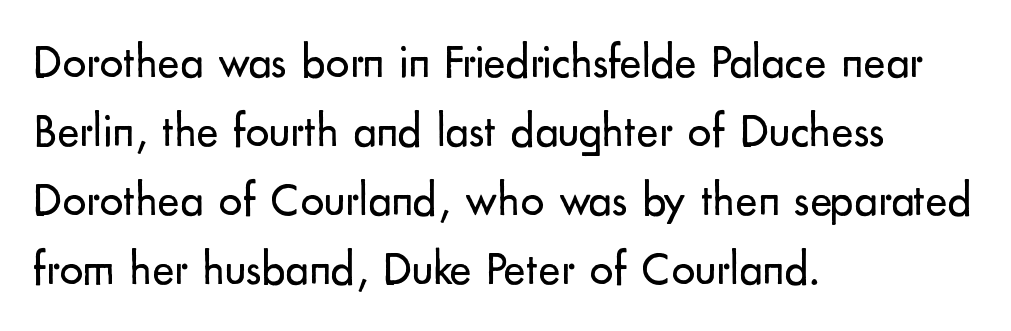
The passage shown stacks its lines at a standard gap. Does the type have serifs? No, each stem ends abruptly. Unmarked baselines from the first word to the last. Do the characters align in a grid? No, the font is proportional. What stands out about the letter spacing? Nothing — it is the standard amount. Summary of weight: not heavy and not bold.
